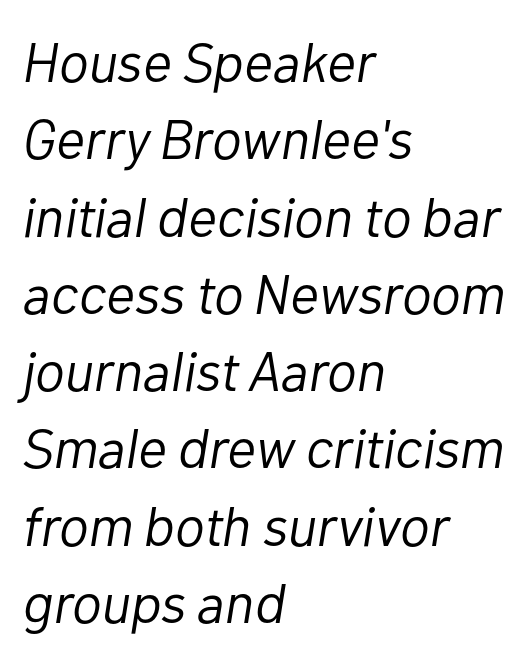
The space directly below the letters is spotless. Is this a fixed-width face? No — the glyphs have proportional, varying widths. The strokes are not fattened; the text isn't bold. Reading down the column, the eye jumps a familiar distance to each next line. These lines were composed using italics.
